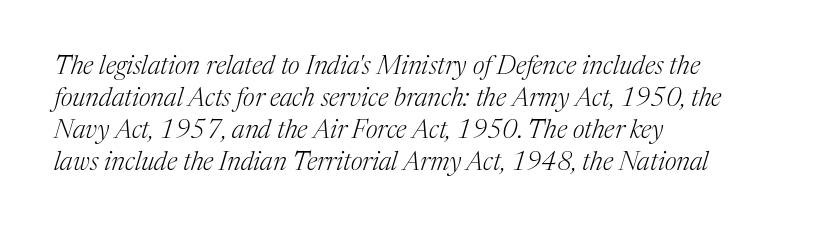
{"italic": "yes", "lean": "right", "slant_degrees": 17, "bold": "no", "underline": "no", "align": "left", "line_spacing_ratio": 1.23, "letter_spacing": "normal", "letter_spacing_em": 0.0, "glyph_px": 26}
